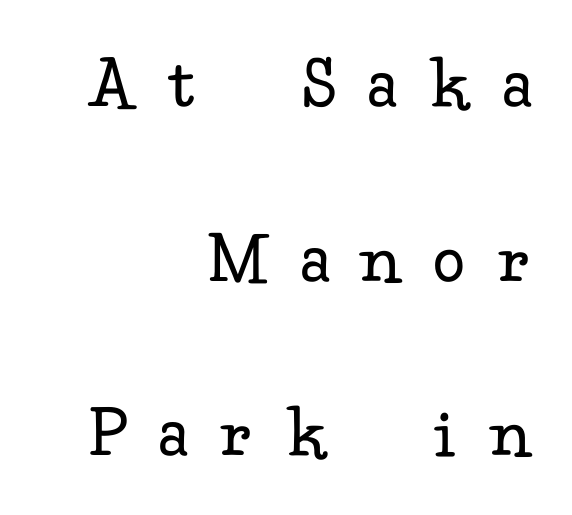
Right-aligned paragraph, ragged on the left. Quick note: not italic, upright. Line spacing here is loose. Do the characters align in a grid? No, the font is proportional. To sum up the face: it has serifs. A quiet, ordinary-to-light weight characterises the typeface.
